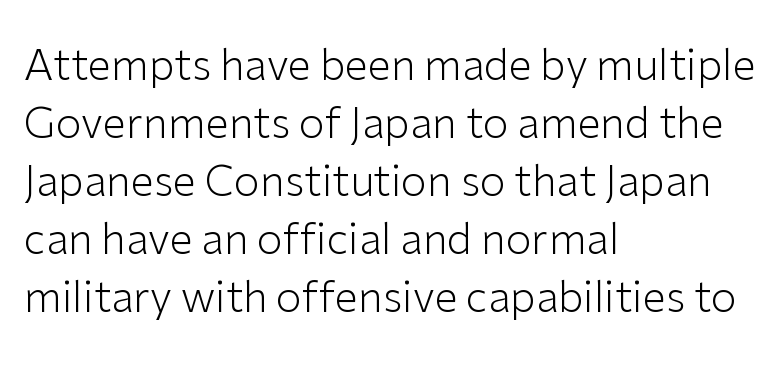
Q: Is the text bold? A: No.
Q: Is the text italic (slanted)? A: No, it is upright.
Q: Is the typeface a serif or a sans-serif typeface? A: Sans-serif.
Q: Is the text underlined? A: No.
Q: How is the paragraph aligned? A: Left-aligned.
Q: Is the spacing between letters normal or unusually wide? A: Normal.
Q: Is the spacing between lines tight, normal or loose? A: Normal.
Q: Width (condensed, normal, or wide)? A: Normal.
Q: Stroke contrast? A: Low.
Q: x-height? A: Medium.
Q: Monospaced? A: No.
